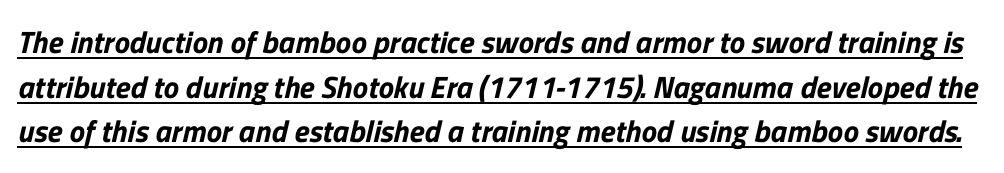
Q: Is the typeface a serif or a sans-serif typeface? A: Sans-serif.
Q: Is the text underlined? A: Yes.
Q: Is the spacing between letters normal or unusually wide? A: Normal.
Q: Is the spacing between lines tight, normal or loose? A: Normal.
Q: Width (condensed, normal, or wide)? A: Normal.
Q: Stroke contrast? A: Low.
Q: x-height? A: Medium.
Q: Monospaced? A: No.
